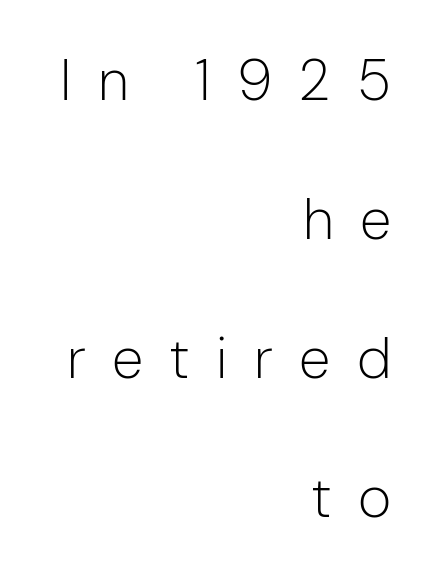
Q: Is the text bold? A: No.
Q: Is the text italic (slanted)? A: No, it is upright.
Q: Is the typeface a serif or a sans-serif typeface? A: Sans-serif.
Q: Is the text underlined? A: No.
Q: How is the paragraph aligned? A: Right-aligned.
Q: Is the spacing between letters normal or unusually wide? A: Unusually wide.
Q: Is the spacing between lines tight, normal or loose? A: Loose.
Q: Width (condensed, normal, or wide)? A: Normal.
Q: Stroke contrast? A: Low.
Q: x-height? A: Medium.
Q: Monospaced? A: No.
